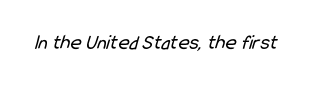
The image shows 21 px text type; set normal letter spacing, not underlined.
